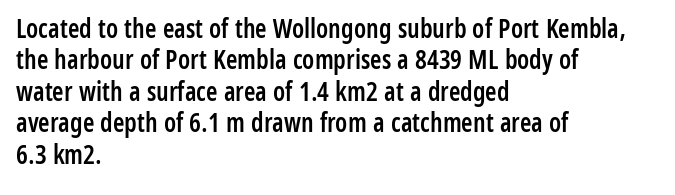
The image shows 26 px text type, upright; set left-aligned, line spacing 1.21x, normal letter spacing, not underlined.
